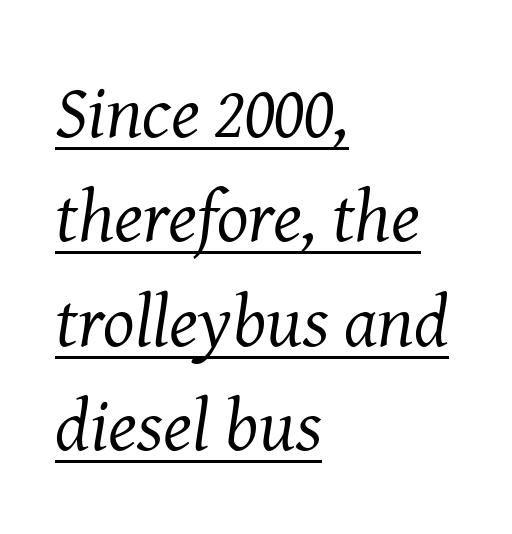
{"serif": "yes", "italic": "yes", "lean": "right", "slant_degrees": 8, "bold": "no", "weight": "regular", "width": "normal", "stroke_contrast": "medium", "x_height": "medium", "monospaced": "no", "underline": "yes", "align": "left", "line_spacing": "normal", "line_spacing_ratio": 1.41, "letter_spacing": "normal", "letter_spacing_em": 0.0, "glyph_px": 74}
